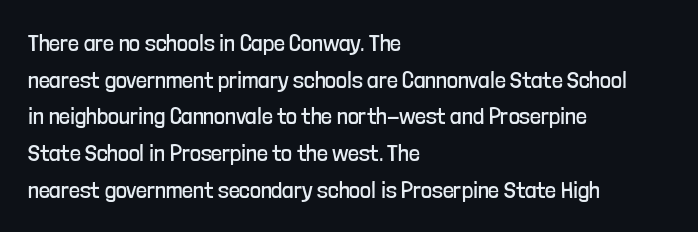
The image shows 24 px text type, upright; set left-aligned, normal line spacing (1.53x), normal letter spacing, not underlined.
